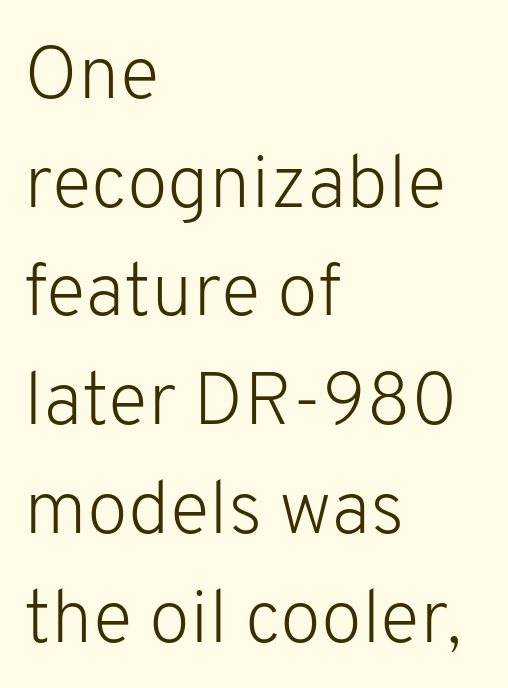
{"serif": "no", "italic": "no", "bold": "no", "weight": "light", "width": "normal", "stroke_contrast": "low", "x_height": "medium", "monospaced": "no", "underline": "no", "align": "left", "line_spacing": "normal", "line_spacing_ratio": 1.45, "letter_spacing": "normal", "letter_spacing_em": 0.0, "glyph_px": 75}
